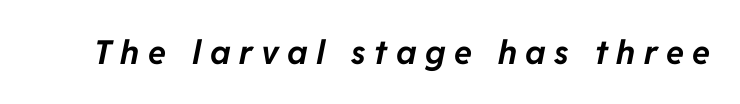
The image shows 33 px bold type, italic (leaning right); set unusually wide letter spacing (+0.26 em), not underlined; low stroke contrast and a medium x-height.
